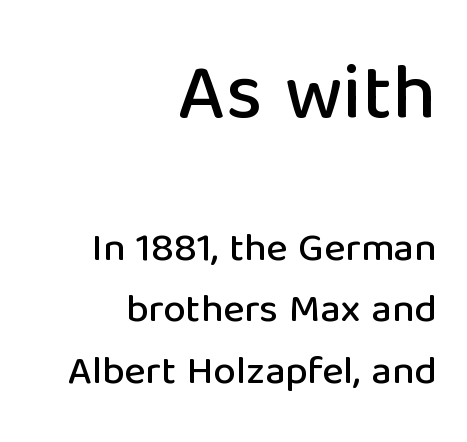
Q: Is the text italic (slanted)? A: No, it is upright.
Q: Is the typeface a serif or a sans-serif typeface? A: Sans-serif.
Q: Is the text underlined? A: No.
Q: How is the paragraph aligned? A: Right-aligned.
Q: Is the spacing between letters normal or unusually wide? A: Normal.
Q: Is the spacing between lines tight, normal or loose? A: Normal.
Q: Which block of text is set in a larger size, the first (top) or the second (bottom)? A: The first (top) one.
Q: Width (condensed, normal, or wide)? A: Normal.
Q: Stroke contrast? A: Low.
Q: x-height? A: Medium.
Q: Monospaced? A: No.
